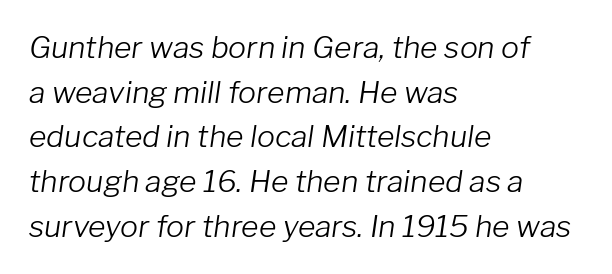
The image shows 30 px light type, italic (leaning right); set left-aligned, normal line spacing (1.49x), normal letter spacing, not underlined; low stroke contrast and a medium x-height.
